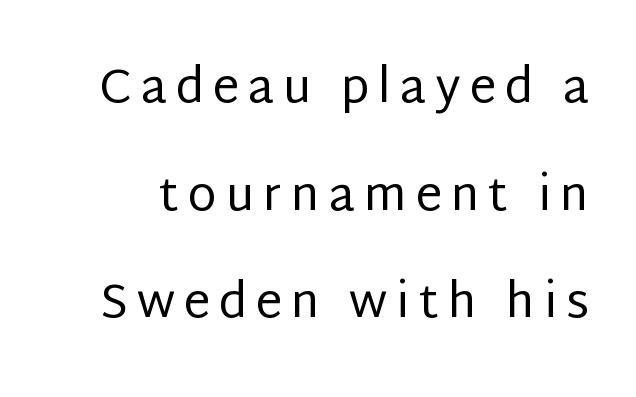
{"serif": "no", "italic": "no", "bold": "no", "weight": "regular", "width": "normal", "stroke_contrast": "low", "x_height": "large", "monospaced": "no", "underline": "no", "line_spacing": "loose", "line_spacing_ratio": 2.29, "glyph_px": 47}
